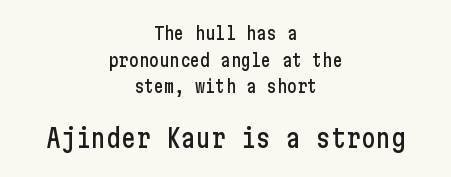
{"italic": "no", "underline": "no", "align": "center", "line_spacing": "normal", "line_spacing_ratio": 1.57, "letter_spacing": "normal", "letter_spacing_em": 0.0, "larger_block": "second", "size_ratio": 1.47, "glyph_px": 25}
